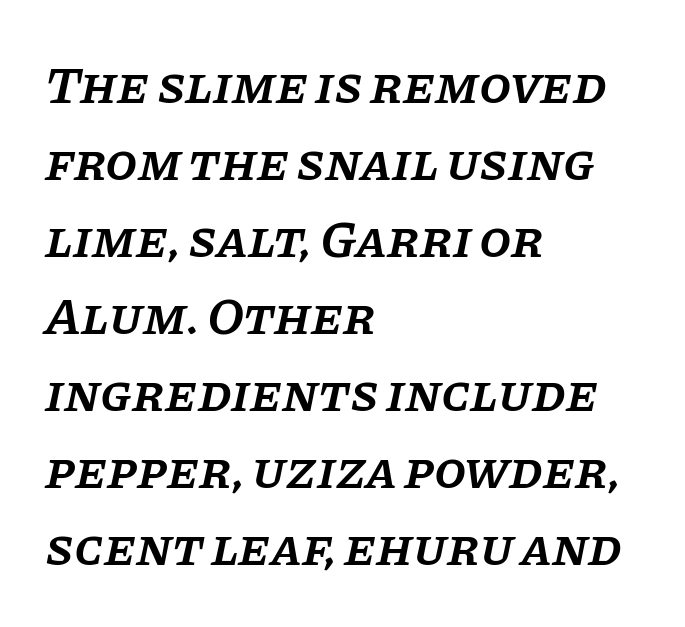
The image shows 52 px semibold serif type, italic (leaning right); set left-aligned, normal line spacing (1.48x), normal letter spacing, not underlined; low stroke contrast and a large x-height.
